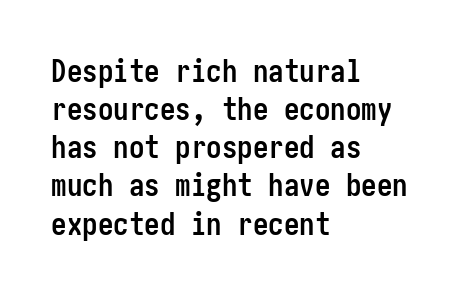
Line starts are locked; line ends wander. A bare baseline throughout the passage. Upright lettering throughout. Look at the bottom of the vertical strokes: they stop flat, with no serifs. Each glyph is drawn with heavy, bold strokes.
